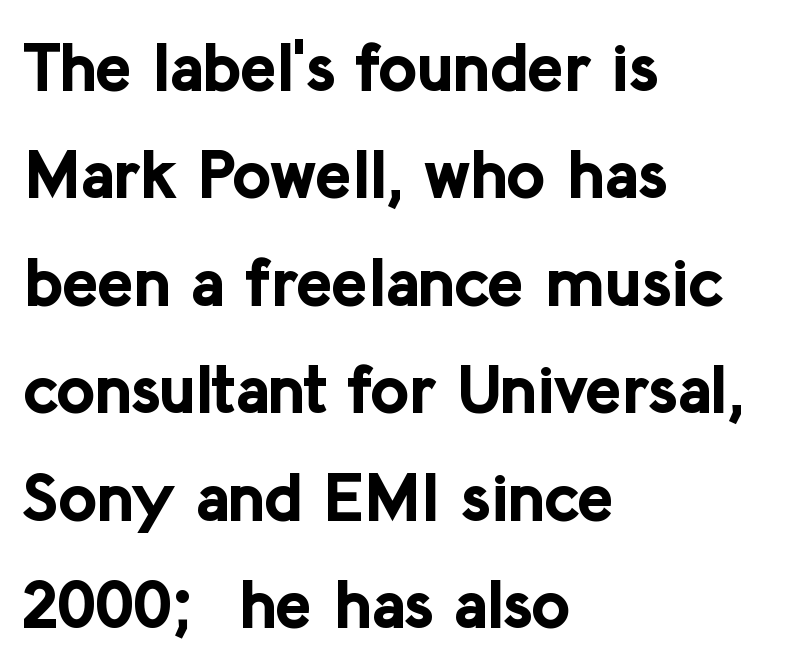
Italic: no, the glyphs are upright roman. The letterforms sit shoulder to shoulder at normal distance. Leading: standard. You can tell from the bare stems that sans-serif type was used. Just letters on the line, the space beneath them empty.
